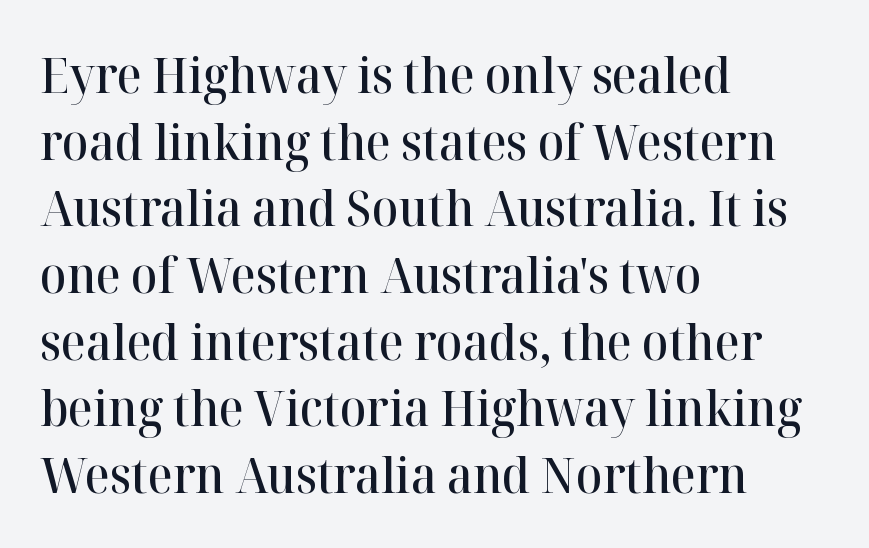
Unlike a clean sans, this face finishes its strokes with serifs. One glance says typical: line gaps are just what's usual. A typesetter would call this proportional, since set widths differ per character. In terms of posture, this sample is upright.
